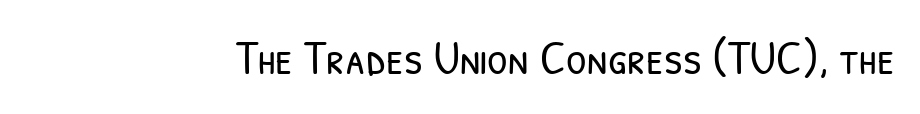
The image shows 47 px light, condensed sans-serif type; set normal letter spacing, not underlined; low stroke contrast and a medium x-height.
